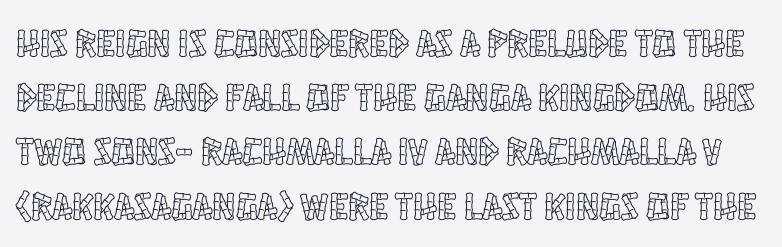
Q: Is the text italic (slanted)? A: No, it is upright.
Q: Is the text underlined? A: No.
Q: Is the spacing between letters normal or unusually wide? A: Normal.
Q: Is the spacing between lines tight, normal or loose? A: Normal.
Q: Width (condensed, normal, or wide)? A: Condensed.
Q: x-height? A: Large.
Q: Monospaced? A: No.
